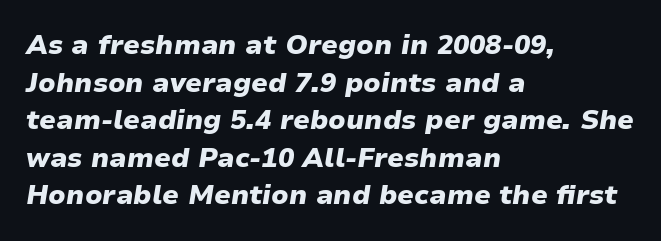
Q: Is the text bold? A: Yes.
Q: Is the text italic (slanted)? A: Yes, it leans right by about 9 degrees.
Q: Is the text underlined? A: No.
Q: How is the paragraph aligned? A: Left-aligned.
Q: Is the spacing between letters normal or unusually wide? A: Normal.
Q: Is the spacing between lines tight, normal or loose? A: Normal.
